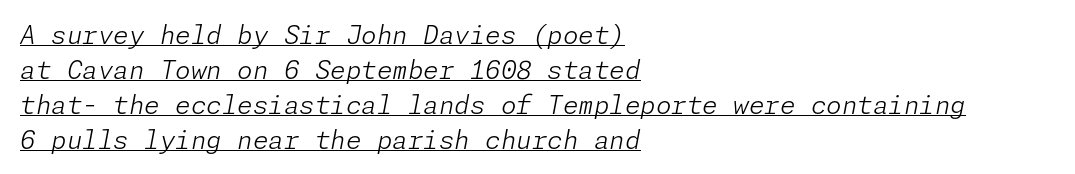
The image shows 25 px text type, italic (leaning right); set left-aligned, normal line spacing (1.4x), normal letter spacing, underlined.
